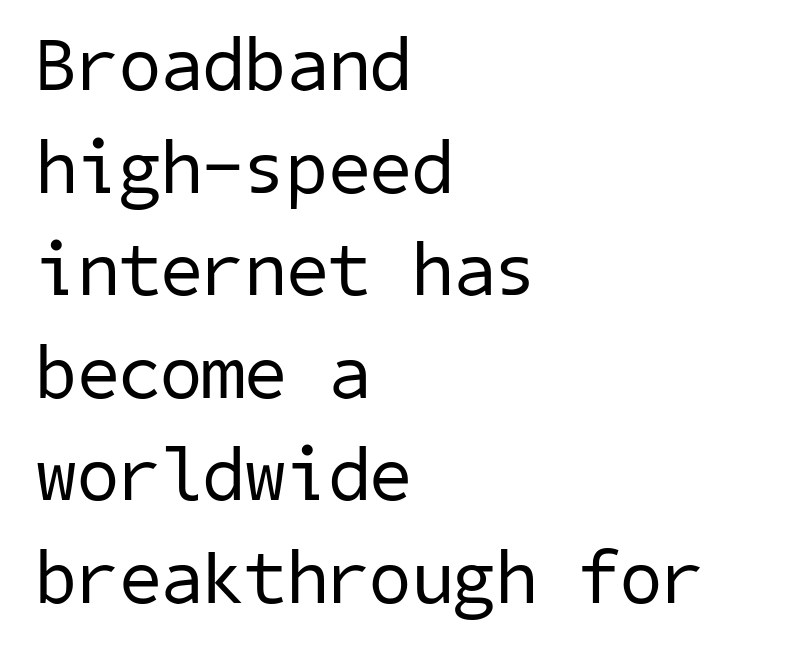
Unlike a traditional serif, this face leaves its strokes unadorned. The letters look calm and open, with moderate or lighter stems. How are the letters spaced? Ordinarily, with no added tracking. A bare baseline throughout the passage. The passage is arranged the way most books set body copy — flush left. The space between consecutive lines is moderate.
